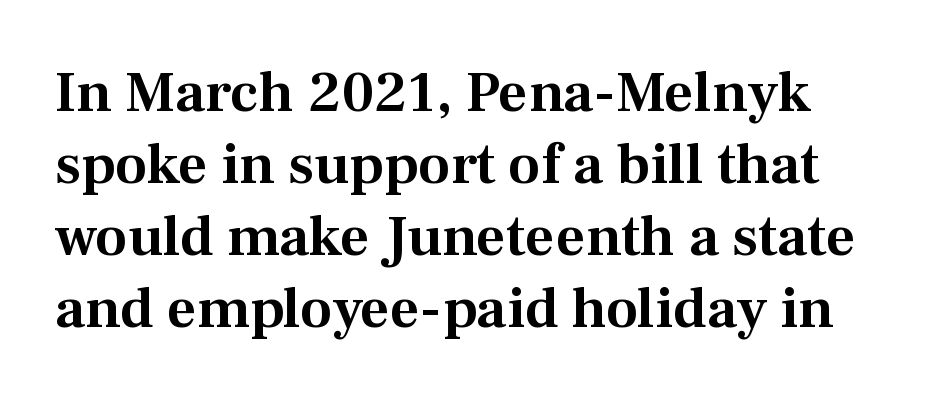
The rendering keeps characters at their native spacing. The letters carry serifs — small finishing strokes at the ends of their stems. Honestly, there is no underline to notice here at all. Tall strokes in this sample are plumb rather than angled. The face used here is proportionally spaced, like ordinary book or web type.
